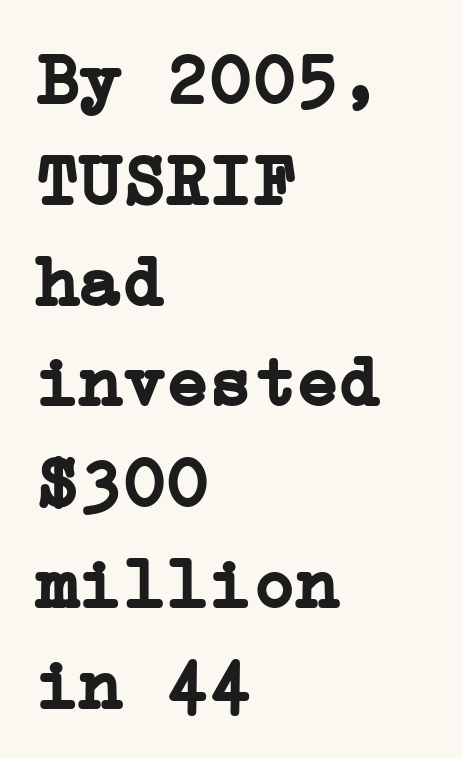
{"serif": "yes", "italic": "no", "bold": "yes", "weight": "semibold", "width": "normal", "stroke_contrast": "low", "x_height": "medium", "underline": "no", "align": "left", "line_spacing": "normal", "line_spacing_ratio": 1.4, "letter_spacing": "normal", "letter_spacing_em": 0.0, "glyph_px": 72}
